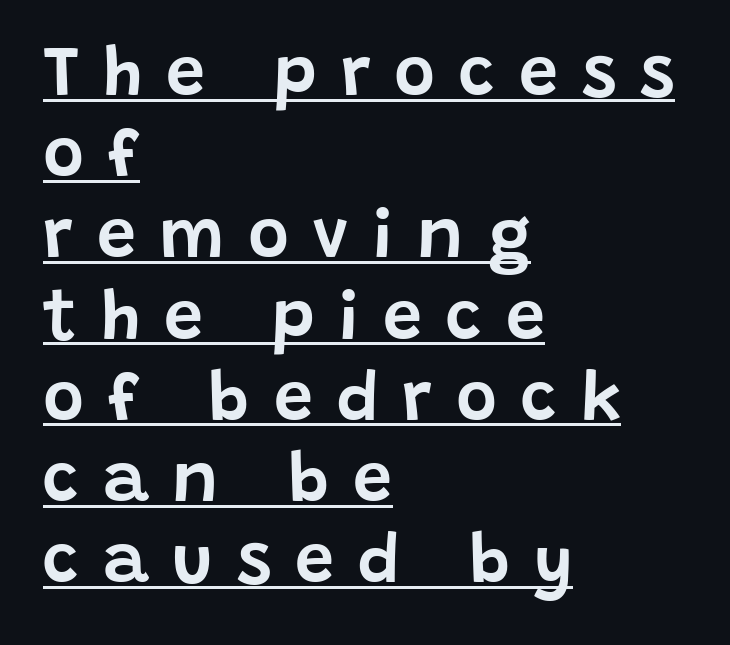
The type sits square on the baseline with zero lean. Glyph-to-glyph distance is far greater than everyday printed text. The paragraph shown leans on its left margin. The passage shown is typed in a proportional face where columns would drift. A baseline rule has been typeset under these characters. You can tell from the bare stems that sans-serif type was used.
